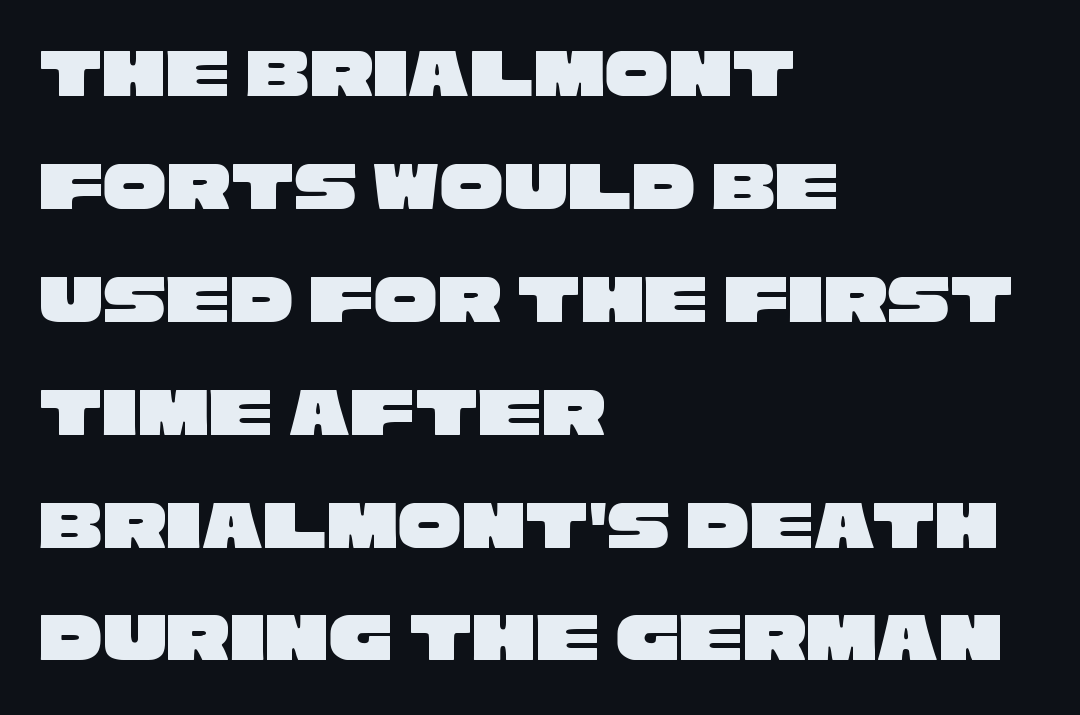
The letters advance in unequal steps, a hallmark of proportional type. Letters rest on an invisible, unmarked baseline. A typesetter would label this face a sans. The leading is moderate, giving the passage an even texture. The gaps between neighbouring characters are ordinary and unremarkable.
